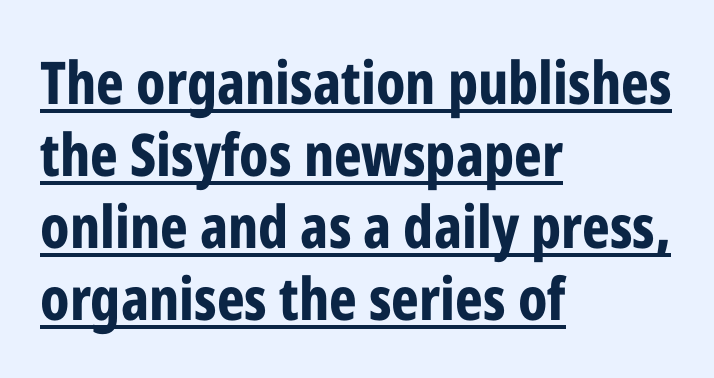
Q: Is the text bold? A: Yes.
Q: Is the text italic (slanted)? A: No, it is upright.
Q: Is the typeface a serif or a sans-serif typeface? A: Sans-serif.
Q: Is the text underlined? A: Yes.
Q: How is the paragraph aligned? A: Left-aligned.
Q: Is the spacing between letters normal or unusually wide? A: Normal.
Q: Width (condensed, normal, or wide)? A: Condensed.
Q: Stroke contrast? A: Low.
Q: x-height? A: Medium.
Q: Monospaced? A: No.
